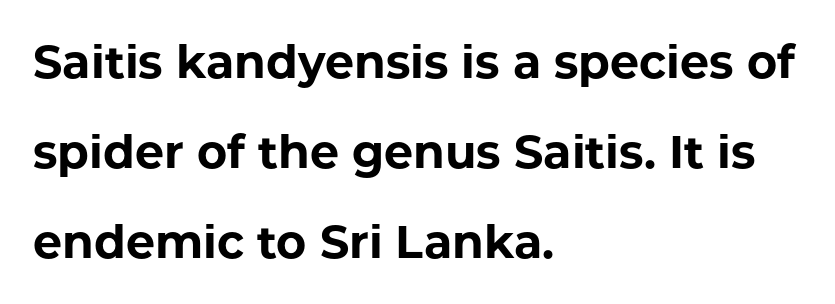
A typesetter would call this proportional, since set widths differ per character. Unmarked baselines from the first word to the last. The vertical gap from one line to the next is large. Unlike a traditional serif, this face leaves its strokes unadorned. If you drew a line through each stem, it would be perfectly vertical.
